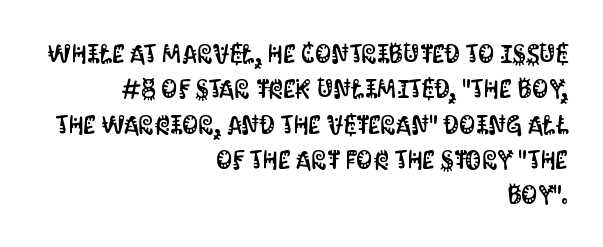
The image shows 26 px text type, upright; set right-aligned, normal line spacing (1.36x), normal letter spacing, not underlined.
